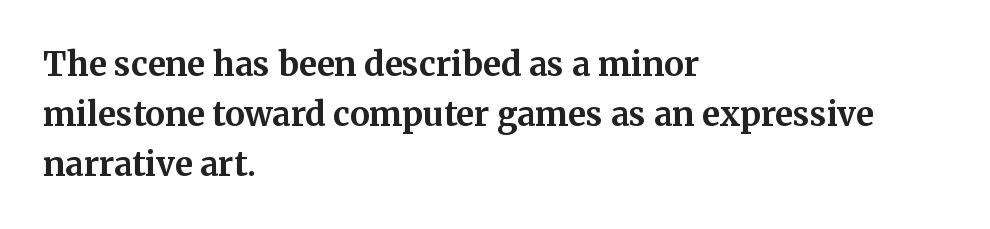
The image shows 33 px bold serif type, upright; set left-aligned, normal line spacing (1.51x), normal letter spacing, not underlined; medium stroke contrast and a medium x-height.
